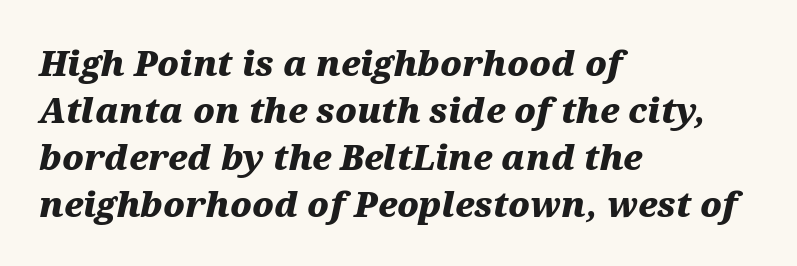
{"italic": "yes", "lean": "right", "slant_degrees": 12, "bold": "yes", "weight": "heavy", "width": "wide", "stroke_contrast": "medium", "x_height": "medium", "monospaced": "no", "underline": "no", "align": "left", "line_spacing": "normal", "line_spacing_ratio": 1.38, "letter_spacing": "normal", "letter_spacing_em": 0.0, "glyph_px": 34}
